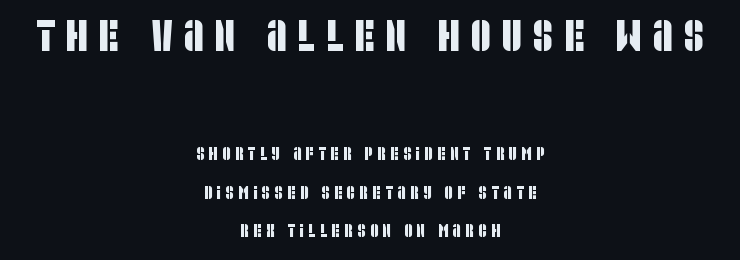
{"serif": "no", "width": "condensed", "stroke_contrast": "low", "x_height": "large", "monospaced": "no", "underline": "no", "align": "center", "line_spacing": "loose", "line_spacing_ratio": 2.12, "letter_spacing": "wide", "letter_spacing_em": 0.25, "larger_block": "first", "size_ratio": 2.44, "glyph_px": 44}
